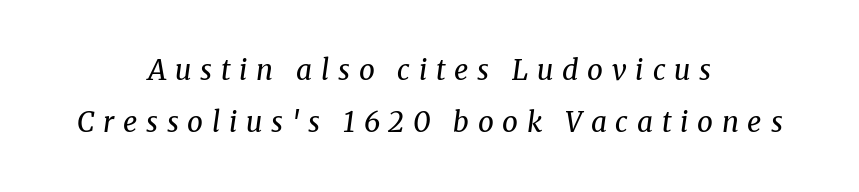
Italic: yes, the glyphs are oblique. The letters advance in unequal steps, a hallmark of proportional type. The letters carry serifs — small finishing strokes at the ends of their stems. The letters are spread apart with noticeably loose tracking. This is not heavy type; no bold has been used. In CSS terms this would be text-align: center.
